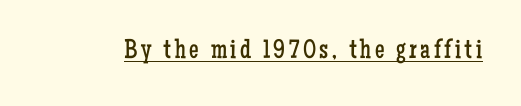
This is not heavy type; no bold has been used. A roman cut, with each character standing at attention. Is there an underline? Yes — a line sits under the letters.
